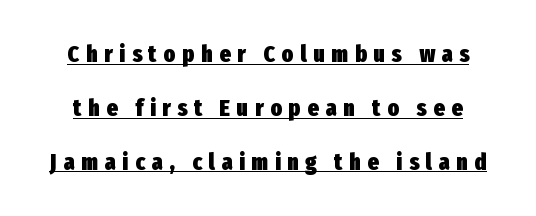
Every character sits straight up, as roman type does. Compared with undecorated copy, this sample adds a rule below the words. Whoever set this chose breathing room over compactness in the vertical rhythm. Each glyph is drawn with heavy, bold strokes.
